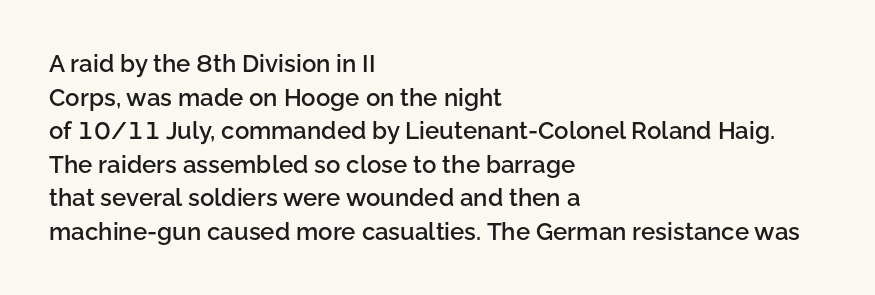
The image shows 24 px text type, upright; set left-aligned, normal line spacing (1.4x), normal letter spacing, not underlined.
